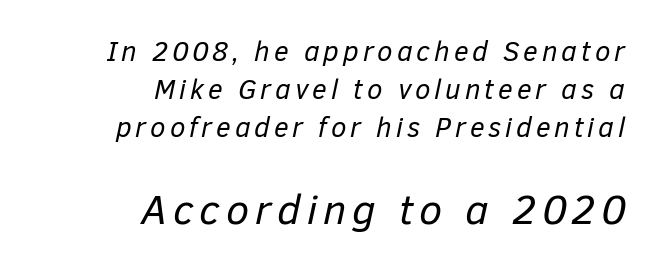
Q: Is the text bold? A: No.
Q: Is the text italic (slanted)? A: Yes, it leans right by about 12 degrees.
Q: Is the text underlined? A: No.
Q: How is the paragraph aligned? A: Right-aligned.
Q: Is the spacing between lines tight, normal or loose? A: Normal.
Q: Which block of text is set in a larger size, the first (top) or the second (bottom)? A: The second (bottom) one.
Q: Width (condensed, normal, or wide)? A: Normal.
Q: Stroke contrast? A: Low.
Q: x-height? A: Medium.
Q: Monospaced? A: No.
